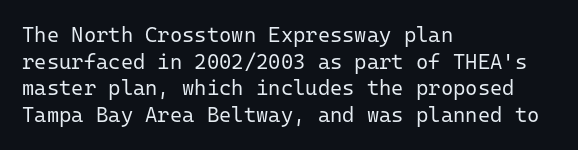
Summary of weight: not heavy and not bold. The vertical gap from one line to the next is medium. The type is set solid horizontally, with unmodified tracking. No italicization has been applied; the sample stays upright. The paragraph shown leans on its left margin. The gap between lines stays unmarked.
